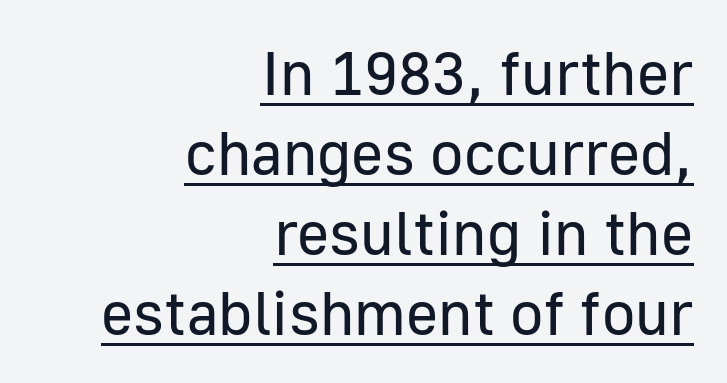
Q: Is the text bold? A: No.
Q: Is the text italic (slanted)? A: No, it is upright.
Q: Is the typeface a serif or a sans-serif typeface? A: Sans-serif.
Q: Is the text underlined? A: Yes.
Q: How is the paragraph aligned? A: Right-aligned.
Q: Is the spacing between letters normal or unusually wide? A: Normal.
Q: Is the spacing between lines tight, normal or loose? A: Normal.
Q: Width (condensed, normal, or wide)? A: Normal.
Q: Stroke contrast? A: Low.
Q: x-height? A: Medium.
Q: Monospaced? A: No.
